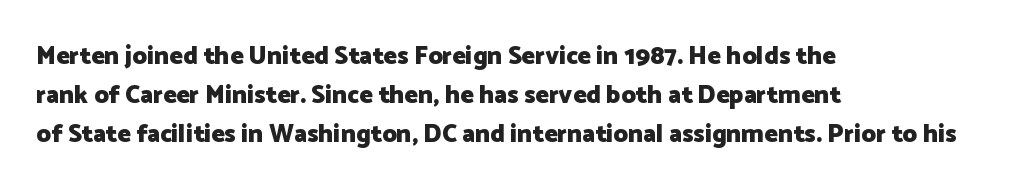
The image shows 25 px bold type, upright; set left-aligned, normal line spacing (1.57x), normal letter spacing, not underlined.
